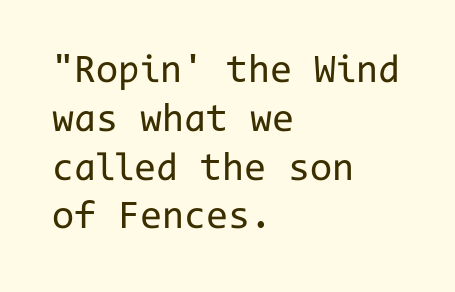
{"serif": "no", "italic": "no", "bold": "no", "weight": "regular", "width": "normal", "stroke_contrast": "low", "x_height": "medium", "monospaced": "yes", "underline": "no", "align": "left", "line_spacing_ratio": 1.22, "letter_spacing": "normal", "letter_spacing_em": 0.0, "glyph_px": 40}
